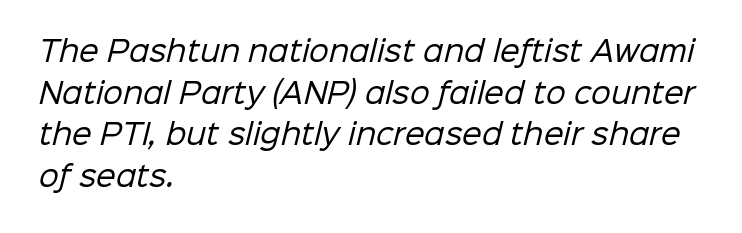
Q: Is the text bold? A: No.
Q: Is the typeface a serif or a sans-serif typeface? A: Sans-serif.
Q: Is the text underlined? A: No.
Q: How is the paragraph aligned? A: Left-aligned.
Q: Is the spacing between letters normal or unusually wide? A: Normal.
Q: Is the spacing between lines tight, normal or loose? A: Normal.
Q: Width (condensed, normal, or wide)? A: Normal.
Q: Stroke contrast? A: Low.
Q: x-height? A: Medium.
Q: Monospaced? A: No.
